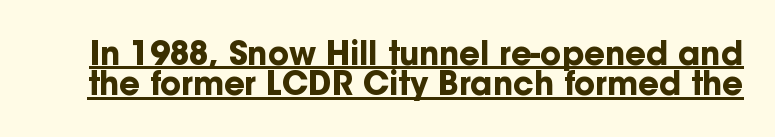
{"serif": "no", "italic": "no", "bold": "yes", "weight": "bold", "width": "normal", "stroke_contrast": "low", "x_height": "medium", "monospaced": "no", "underline": "yes", "line_spacing": "tight", "line_spacing_ratio": 0.95, "letter_spacing": "normal", "letter_spacing_em": 0.0, "glyph_px": 32}
